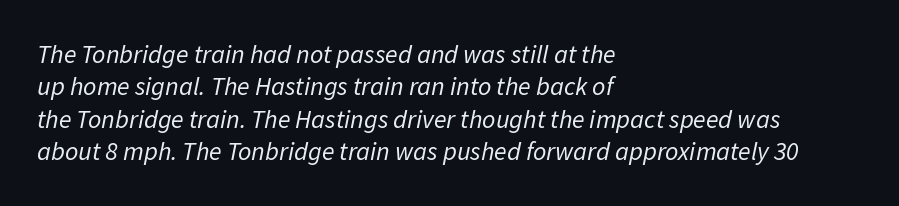
Q: Is the text bold? A: No.
Q: Is the text italic (slanted)? A: Yes, it leans right by about 11 degrees.
Q: Is the text underlined? A: No.
Q: How is the paragraph aligned? A: Left-aligned.
Q: Is the spacing between letters normal or unusually wide? A: Normal.
Q: Is the spacing between lines tight, normal or loose? A: Normal.
